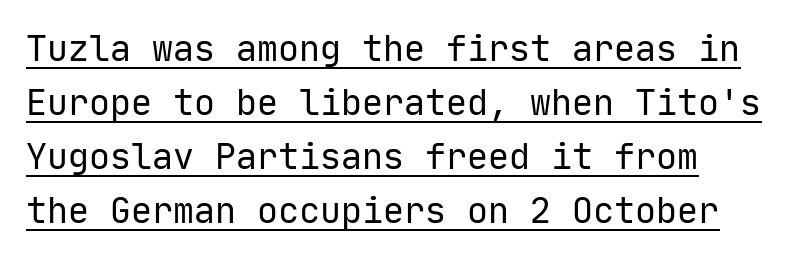
{"serif": "no", "italic": "no", "bold": "no", "weight": "regular", "width": "normal", "stroke_contrast": "low", "x_height": "medium", "monospaced": "yes", "underline": "yes", "align": "left", "line_spacing": "normal", "line_spacing_ratio": 1.54, "letter_spacing": "normal", "letter_spacing_em": 0.0, "glyph_px": 35}
